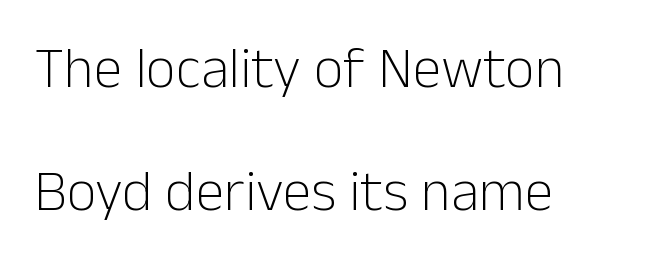
The image shows 58 px light sans-serif type, upright; set left-aligned, loose line spacing (2.12x), normal letter spacing, not underlined; low stroke contrast and a medium x-height.
